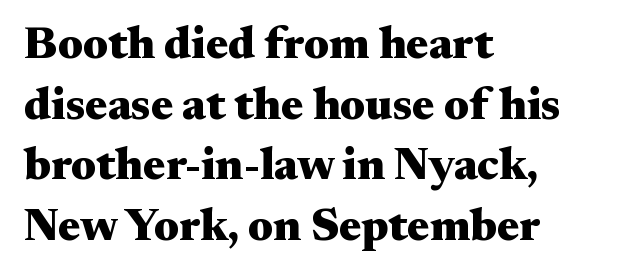
Each letter keeps its own natural width here, so spacing adapts to shape. Reading down the block, your eye returns to a fixed left position each line. The passage shown is not underscored anywhere. On the weight axis this lands at bold, roughly 700. Interline gaps are of average width in this sample.
